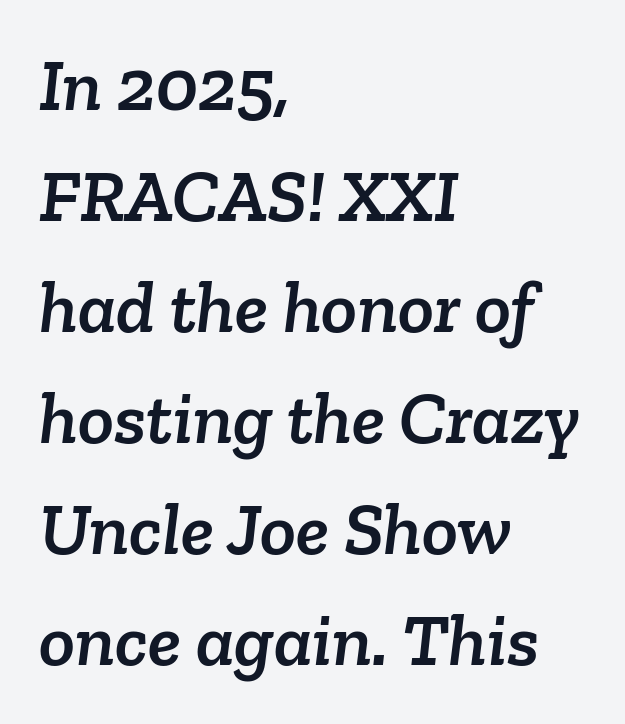
Looks like regular typesetting: each glyph gets only the width it needs. Clear beneath every line of the passage. The compositor pushed each line to the left boundary. Is there much room between lines? A standard amount, neither cramped nor airy. Classification — serif. This sample uses plain, unmodified letter spacing.
